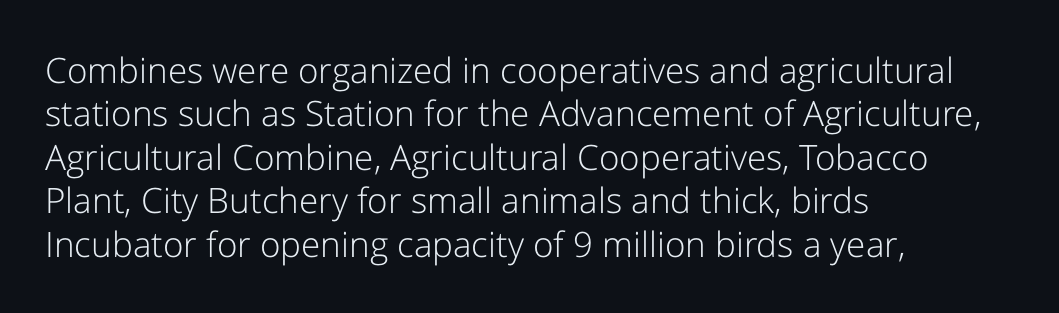
The image shows 35 px light sans-serif type, upright; set left-aligned, line spacing 1.24x, normal letter spacing, not underlined; low stroke contrast and a medium x-height.
